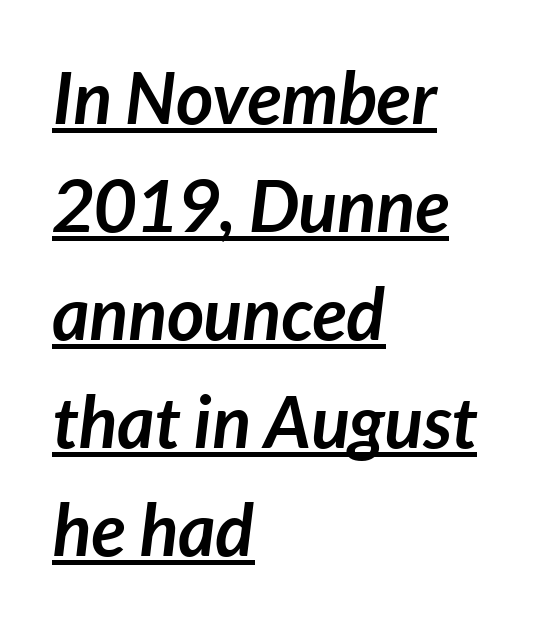
The specimen reads as italic at a glance. The glyphs are accompanied by a horizontal stroke just below them. Tracking value appears to be zero — textbook default spacing. This is heavy type, rendered in bold. Caption: multi-line text, flush left, ragged right. Do the characters align in a grid? No, the font is proportional.
